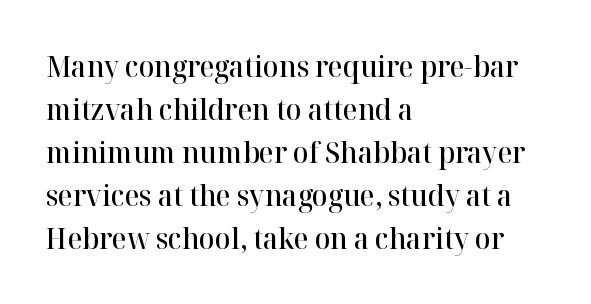
Line spacing here is normal. Upright lettering throughout. Honestly, the letter spacing is just normal — you wouldn't notice it. Think of a printed novel: that variable character pitch is what you see here. Descender tails drop into unmarked territory.
